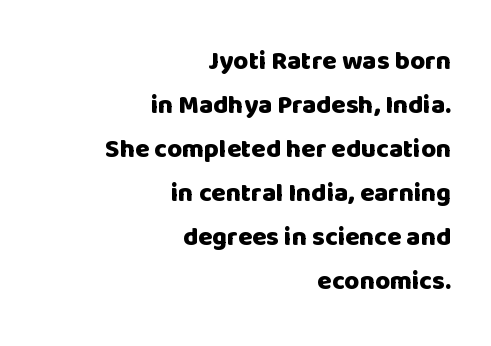
Q: Is the text bold? A: Yes.
Q: Is the text italic (slanted)? A: No, it is upright.
Q: Is the text underlined? A: No.
Q: How is the paragraph aligned? A: Right-aligned.
Q: Is the spacing between letters normal or unusually wide? A: Normal.
Q: Is the spacing between lines tight, normal or loose? A: Normal.
